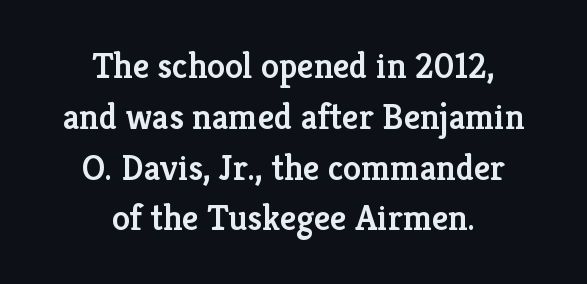
Q: Is the text bold? A: Semi-bold.
Q: Is the text italic (slanted)? A: No, it is upright.
Q: Is the typeface a serif or a sans-serif typeface? A: Serif.
Q: Is the text underlined? A: No.
Q: How is the paragraph aligned? A: Centered.
Q: Is the spacing between letters normal or unusually wide? A: Normal.
Q: Is the spacing between lines tight, normal or loose? A: Normal.
Q: Width (condensed, normal, or wide)? A: Normal.
Q: Stroke contrast? A: Low.
Q: x-height? A: Medium.
Q: Monospaced? A: No.
